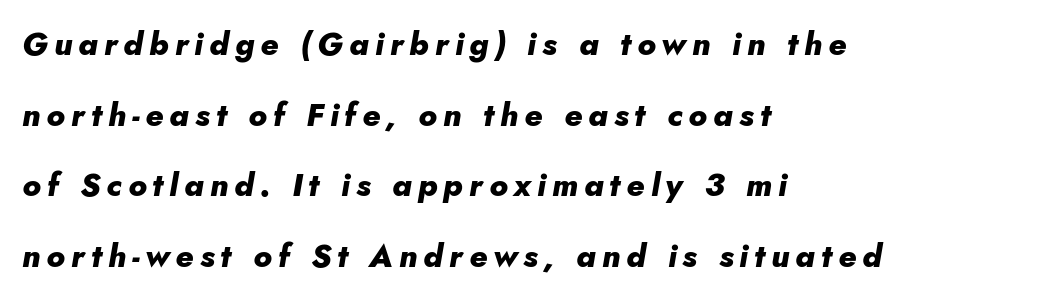
Q: Is the text bold? A: Yes.
Q: Is the text italic (slanted)? A: Yes, it leans right by about 10 degrees.
Q: Is the text underlined? A: No.
Q: How is the paragraph aligned? A: Left-aligned.
Q: Is the spacing between lines tight, normal or loose? A: Loose.
Q: Width (condensed, normal, or wide)? A: Normal.
Q: Stroke contrast? A: Low.
Q: x-height? A: Small.
Q: Monospaced? A: No.
